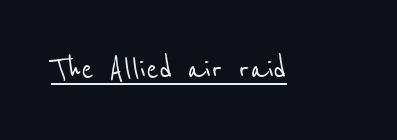
Q: Is the typeface a serif or a sans-serif typeface? A: Sans-serif.
Q: Is the text underlined? A: Yes.
Q: Is the spacing between letters normal or unusually wide? A: Normal.
Q: Width (condensed, normal, or wide)? A: Condensed.
Q: Stroke contrast? A: Low.
Q: x-height? A: Medium.
Q: Monospaced? A: No.
